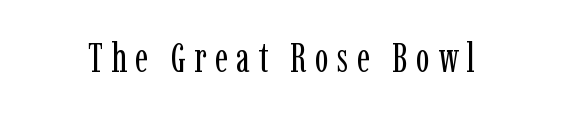
Q: Is the text bold? A: No.
Q: Is the text italic (slanted)? A: No, it is upright.
Q: Is the typeface a serif or a sans-serif typeface? A: Serif.
Q: Is the text underlined? A: No.
Q: Is the spacing between letters normal or unusually wide? A: Unusually wide.
Q: Width (condensed, normal, or wide)? A: Condensed.
Q: Stroke contrast? A: Low.
Q: x-height? A: Medium.
Q: Monospaced? A: No.
